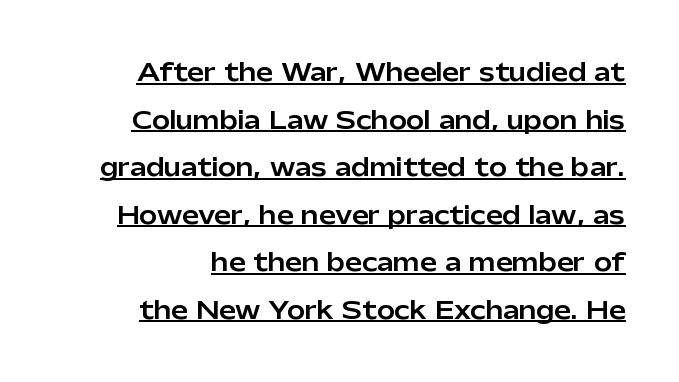
Q: Is the text italic (slanted)? A: No, it is upright.
Q: Is the text underlined? A: Yes.
Q: Is the spacing between letters normal or unusually wide? A: Normal.
Q: Is the spacing between lines tight, normal or loose? A: Loose.
